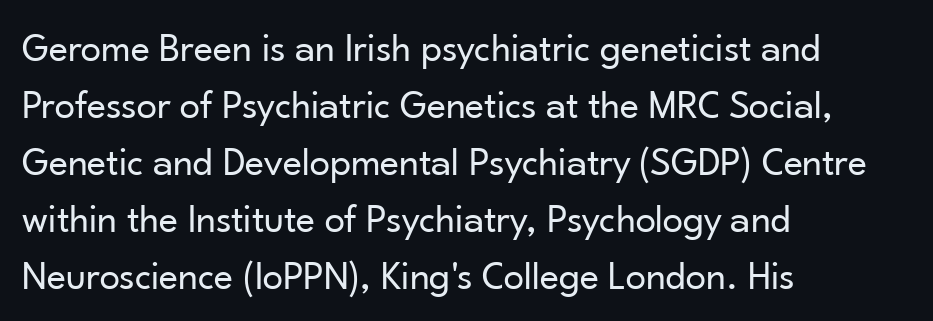
Unbolded letterforms with no extra heft. Typographically, this falls in the sans-serif category. Think of a printed novel: that variable character pitch is what you see here. Decoration check: the copy has no underline. The lettering stays uniformly vertical, giving the passage a roman look. Observe the ordinary spacing: letters are neighbours, not strangers.
